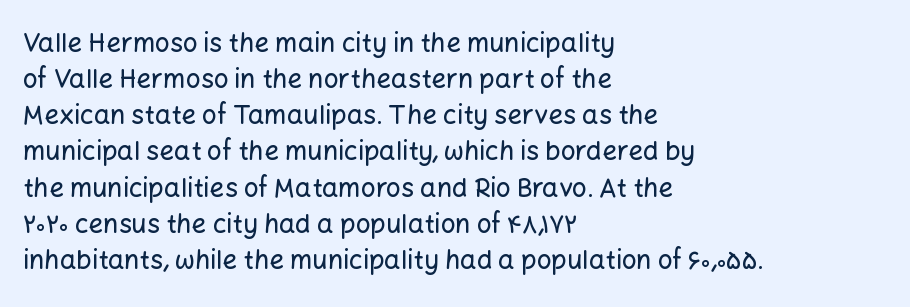
{"italic": "no", "underline": "no", "align": "left", "line_spacing": "normal", "line_spacing_ratio": 1.39, "letter_spacing": "normal", "letter_spacing_em": 0.0, "glyph_px": 26}
